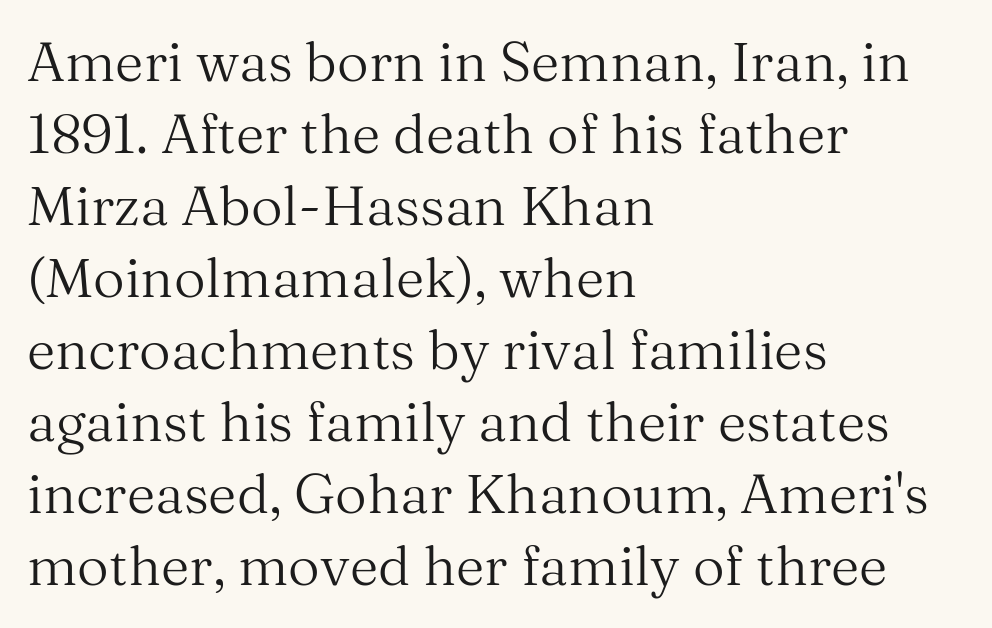
{"serif": "yes", "italic": "no", "bold": "no", "weight": "regular", "width": "normal", "stroke_contrast": "medium", "x_height": "medium", "monospaced": "no", "underline": "no", "align": "left", "line_spacing": "normal", "line_spacing_ratio": 1.31, "letter_spacing": "normal", "letter_spacing_em": 0.0, "glyph_px": 55}
